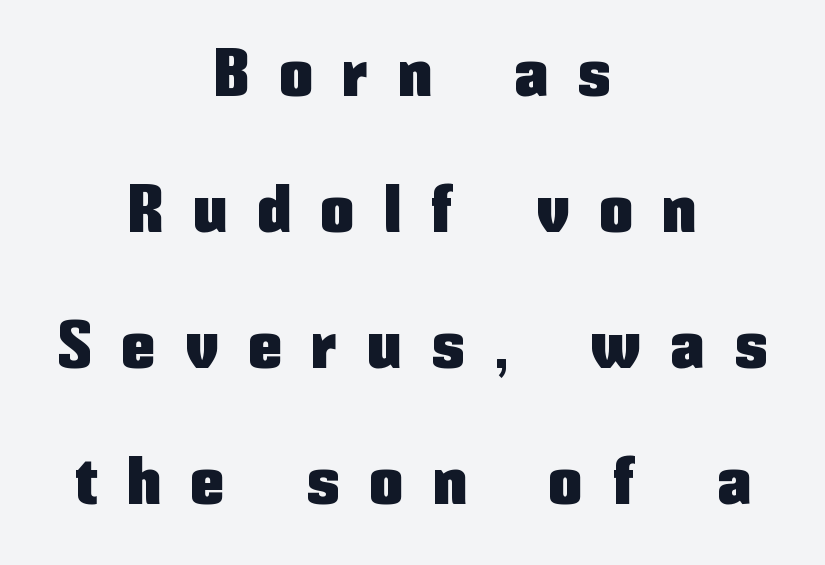
The words here are not underlined. Visually the block forms a symmetrical silhouette, jagged on both flanks. Tracking value appears strongly positive — letters spread wide. Every stem runs plumb, perpendicular to the baseline. Looks like regular typesetting: each glyph gets only the width it needs. Does the leading feel generous? Absolutely, it's lavish.
